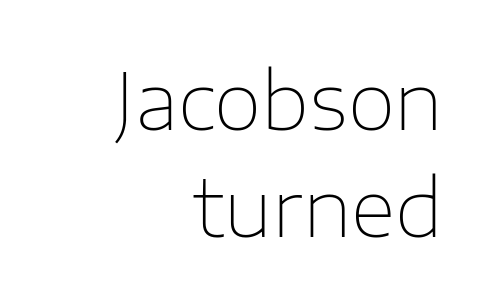
{"serif": "no", "italic": "no", "bold": "no", "weight": "thin", "width": "normal", "stroke_contrast": "low", "x_height": "medium", "monospaced": "no", "underline": "no", "align": "right", "line_spacing": "normal", "line_spacing_ratio": 1.37, "letter_spacing": "normal", "letter_spacing_em": 0.0, "glyph_px": 78}
